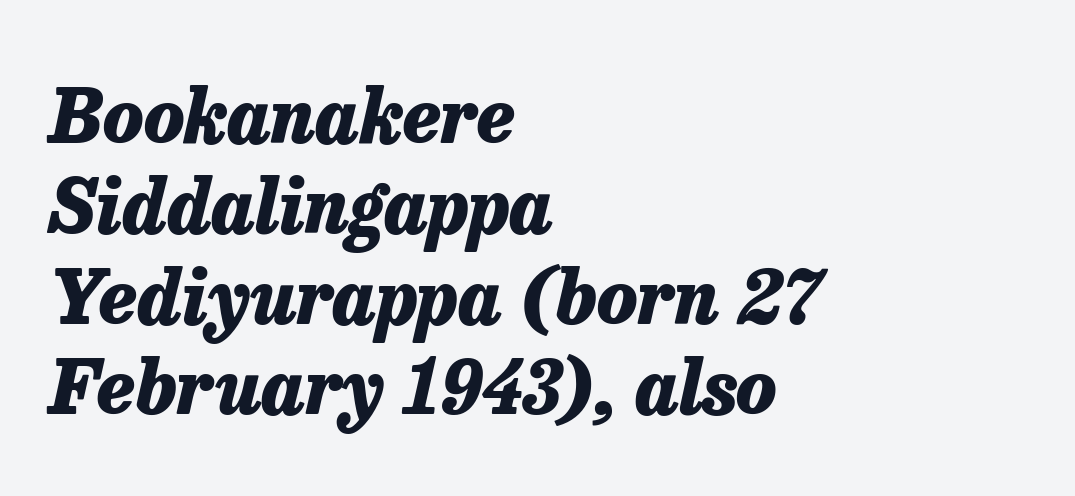
Q: Is the text bold? A: Yes.
Q: Is the text italic (slanted)? A: Yes, it leans right by about 13 degrees.
Q: Is the text underlined? A: No.
Q: How is the paragraph aligned? A: Left-aligned.
Q: Is the spacing between letters normal or unusually wide? A: Normal.
Q: Width (condensed, normal, or wide)? A: Normal.
Q: Stroke contrast? A: Low.
Q: x-height? A: Medium.
Q: Monospaced? A: No.
